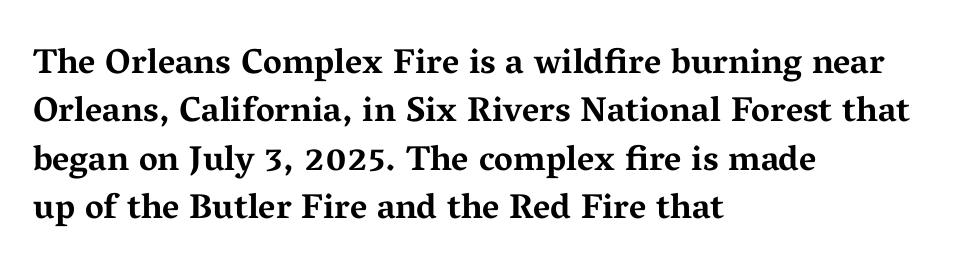
The image shows 35 px bold, wide serif type, upright; set left-aligned, normal line spacing (1.38x), normal letter spacing, not underlined; medium stroke contrast and a medium x-height.
